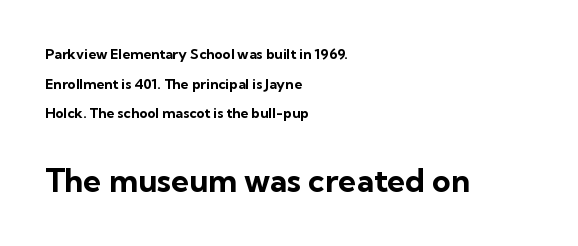
The image shows 32 px bold sans-serif type, upright; set left-aligned, loose line spacing (2.12x), normal letter spacing, not underlined; the second (bottom) block is 2.29x larger; low stroke contrast and a medium x-height.
